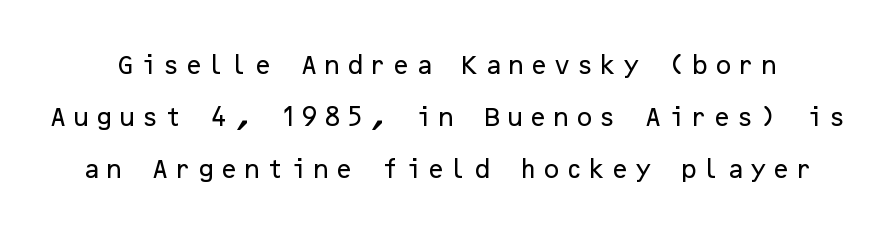
Q: Is the text italic (slanted)? A: No, it is upright.
Q: Is the text underlined? A: No.
Q: Is the spacing between letters normal or unusually wide? A: Unusually wide.
Q: Is the spacing between lines tight, normal or loose? A: Loose.
